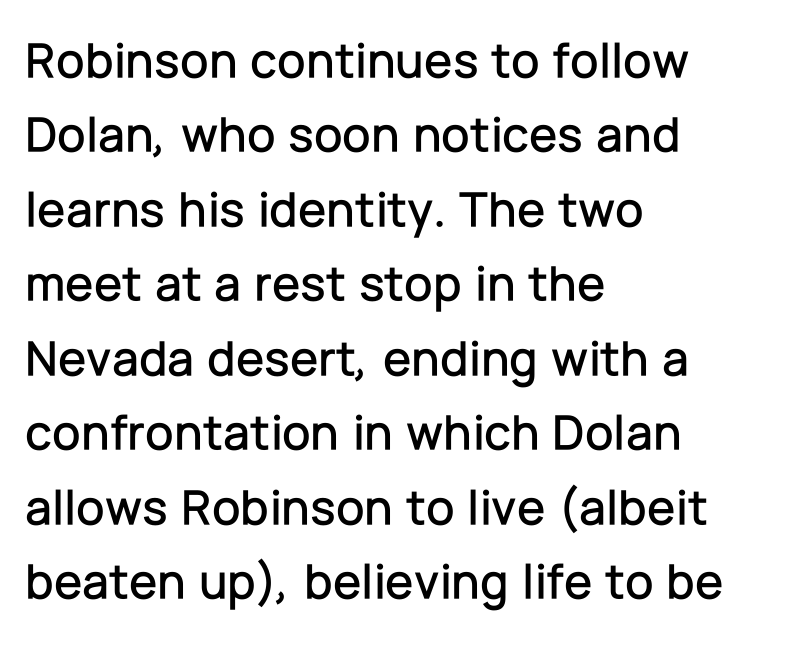
The image shows 51 px sans-serif type, upright; set left-aligned, normal line spacing (1.46x), normal letter spacing, not underlined; low stroke contrast and a medium x-height.
